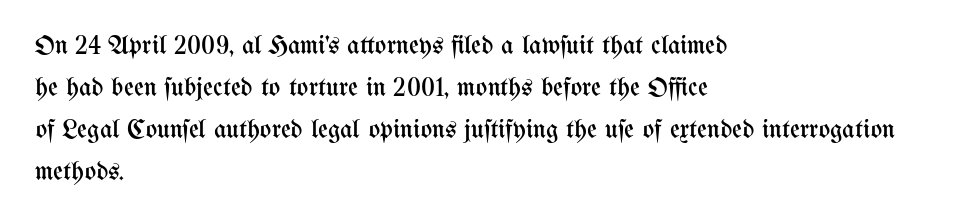
{"italic": "no", "bold": "no", "underline": "no", "align": "left", "line_spacing": "normal", "line_spacing_ratio": 1.56, "letter_spacing": "normal", "letter_spacing_em": 0.0, "glyph_px": 27}
